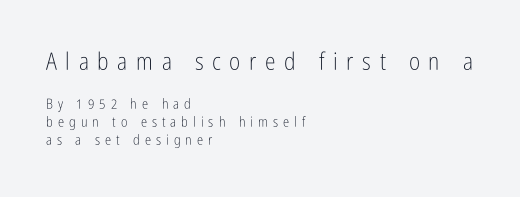
The image shows 24 px text type, upright; set left-aligned, normal line spacing (1.26x), unusually wide letter spacing (+0.36 em), not underlined; the first (top) block is 1.71x larger.
